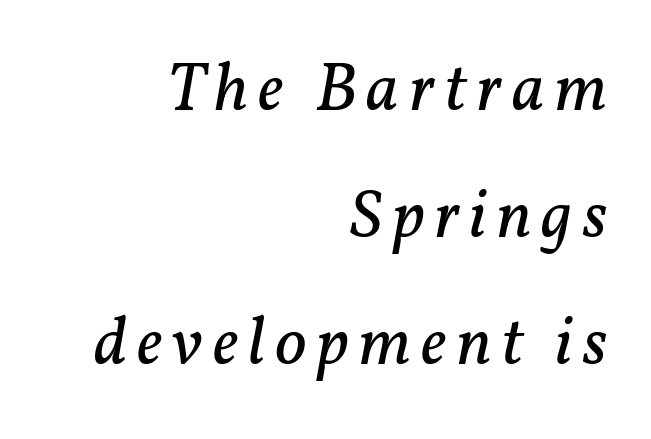
The image shows 69 px regular-weight serif type, italic (leaning right); set right-aligned, line spacing 1.84x, not underlined; low stroke contrast and a medium x-height.
